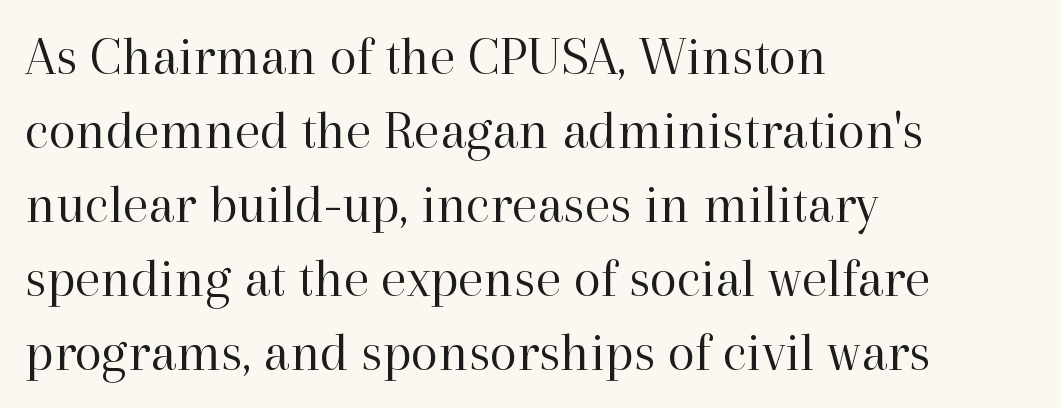
Q: Is the text bold? A: No.
Q: Is the text italic (slanted)? A: No, it is upright.
Q: Is the typeface a serif or a sans-serif typeface? A: Serif.
Q: Is the text underlined? A: No.
Q: How is the paragraph aligned? A: Left-aligned.
Q: Is the spacing between letters normal or unusually wide? A: Normal.
Q: Is the spacing between lines tight, normal or loose? A: Normal.
Q: Width (condensed, normal, or wide)? A: Normal.
Q: Stroke contrast? A: High.
Q: x-height? A: Medium.
Q: Monospaced? A: No.
